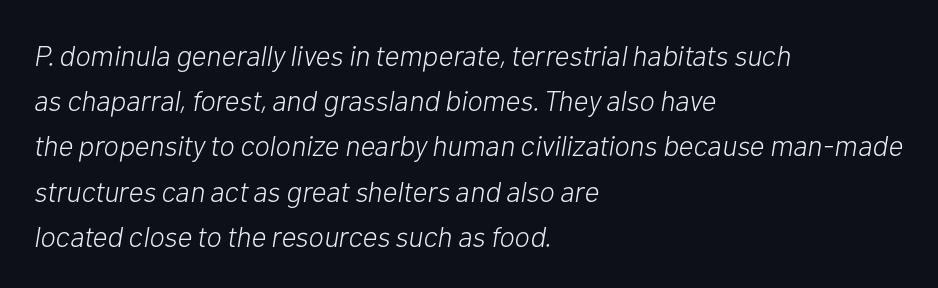
{"italic": "yes", "lean": "right", "slant_degrees": 10, "bold": "no", "weight": "light", "width": "normal", "stroke_contrast": "low", "x_height": "medium", "monospaced": "no", "underline": "no", "align": "left", "line_spacing": "normal", "line_spacing_ratio": 1.56, "letter_spacing": "normal", "letter_spacing_em": 0.0, "glyph_px": 29}
